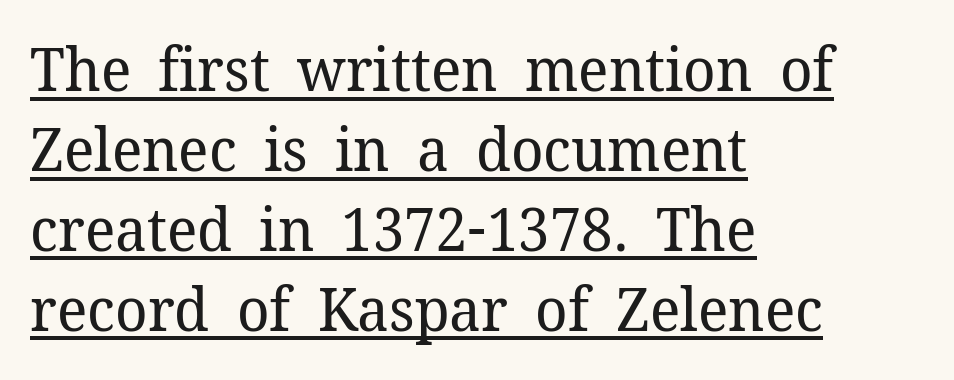
Q: Is the text bold? A: No.
Q: Is the text italic (slanted)? A: No, it is upright.
Q: Is the typeface a serif or a sans-serif typeface? A: Serif.
Q: Is the text underlined? A: Yes.
Q: How is the paragraph aligned? A: Left-aligned.
Q: Is the spacing between letters normal or unusually wide? A: Normal.
Q: Is the spacing between lines tight, normal or loose? A: Normal.
Q: Width (condensed, normal, or wide)? A: Normal.
Q: Stroke contrast? A: Low.
Q: x-height? A: Medium.
Q: Monospaced? A: No.
